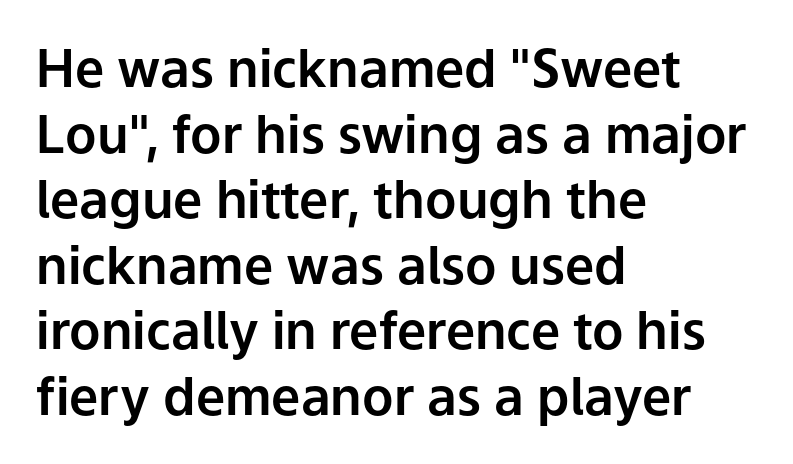
Spacing verdict: proportional, widths tailored to each character. This is the regular roman posture of the typeface. Normally led — the rows are evenly, conventionally spaced. Letters rest on an invisible, unmarked baseline.
